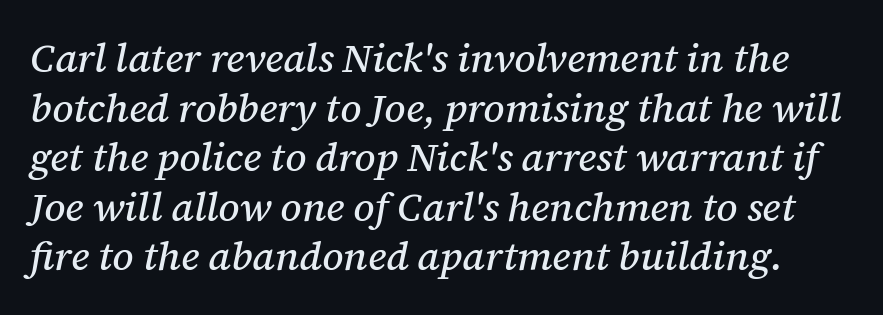
Q: Is the text italic (slanted)? A: Yes, it leans right by about 12 degrees.
Q: Is the typeface a serif or a sans-serif typeface? A: Serif.
Q: Is the text underlined? A: No.
Q: Is the spacing between letters normal or unusually wide? A: Normal.
Q: Width (condensed, normal, or wide)? A: Normal.
Q: Stroke contrast? A: Medium.
Q: x-height? A: Medium.
Q: Monospaced? A: No.
